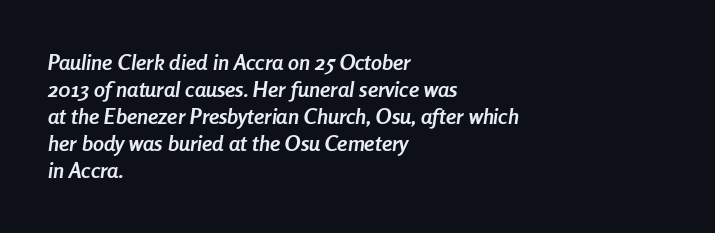
The image shows 22 px bold type, italic (leaning right); set left-aligned, line spacing 1.23x, normal letter spacing, not underlined.
